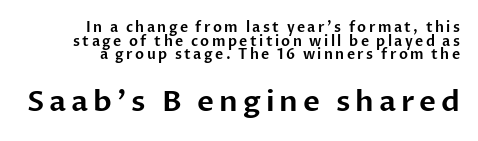
Q: Is the text italic (slanted)? A: No, it is upright.
Q: Is the typeface a serif or a sans-serif typeface? A: Sans-serif.
Q: Is the text underlined? A: No.
Q: How is the paragraph aligned? A: Right-aligned.
Q: Is the spacing between lines tight, normal or loose? A: Tight.
Q: Which block of text is set in a larger size, the first (top) or the second (bottom)? A: The second (bottom) one.
Q: Width (condensed, normal, or wide)? A: Normal.
Q: Stroke contrast? A: Low.
Q: x-height? A: Medium.
Q: Monospaced? A: No.
